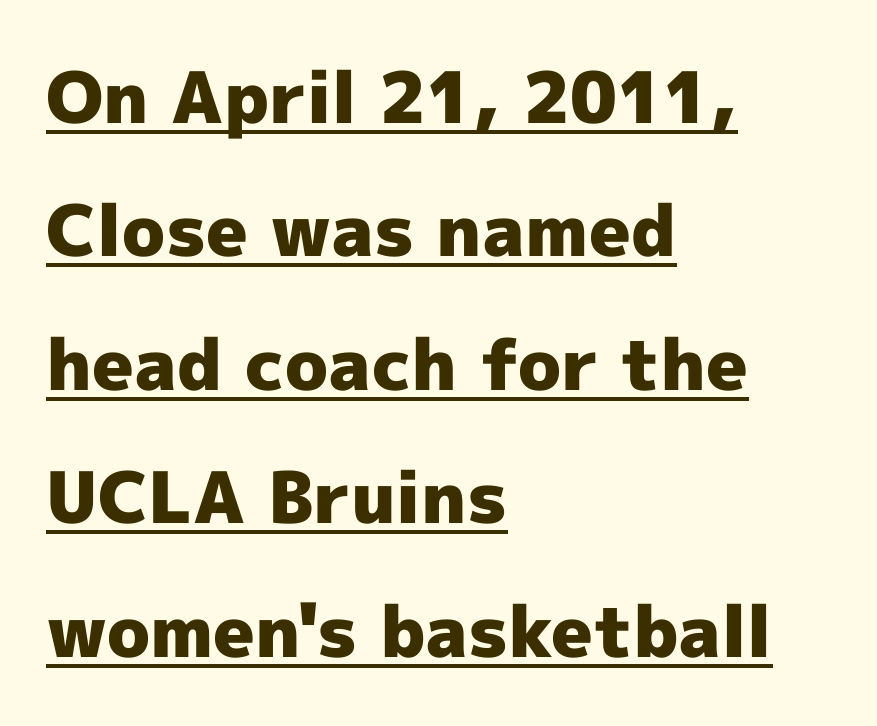
Q: Is the text bold? A: Yes.
Q: Is the text italic (slanted)? A: No, it is upright.
Q: Is the typeface a serif or a sans-serif typeface? A: Sans-serif.
Q: Is the text underlined? A: Yes.
Q: How is the paragraph aligned? A: Left-aligned.
Q: Is the spacing between letters normal or unusually wide? A: Normal.
Q: Width (condensed, normal, or wide)? A: Normal.
Q: x-height? A: Medium.
Q: Monospaced? A: No.
